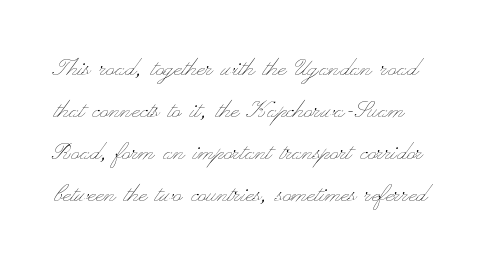
Q: Is the text bold? A: No.
Q: Is the text italic (slanted)? A: Yes.
Q: Is the text underlined? A: No.
Q: Is the spacing between letters normal or unusually wide? A: Normal.
Q: Is the spacing between lines tight, normal or loose? A: Normal.
Q: Width (condensed, normal, or wide)? A: Wide.
Q: Stroke contrast? A: Low.
Q: x-height? A: Small.
Q: Monospaced? A: No.
